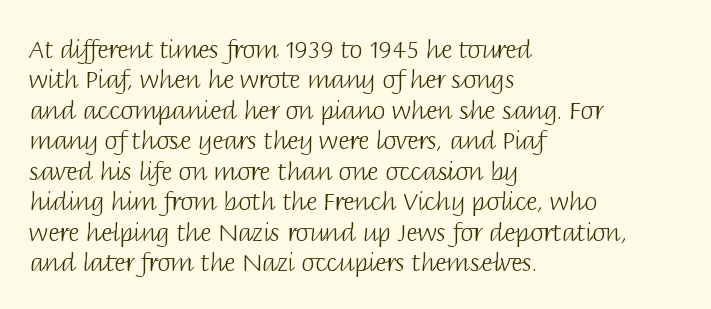
{"italic": "no", "bold": "no", "underline": "no", "align": "left", "line_spacing": "normal", "line_spacing_ratio": 1.27, "letter_spacing": "normal", "letter_spacing_em": 0.0, "glyph_px": 24}
